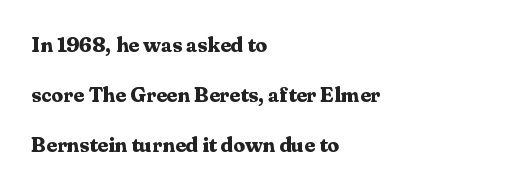
Does the copy run flush right? No — it runs flush left. When letters stand straight like this, we call the style roman or upright. You could fit nearly another row in the gap between these rows. Underline: absent. Short note: letters normally spaced.
